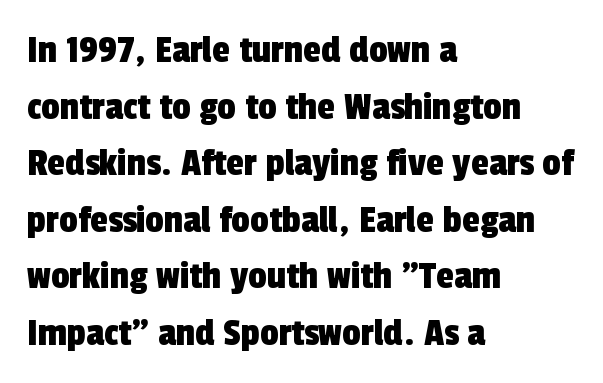
The face used here is proportionally spaced, like ordinary book or web type. Inter-character spacing is left at the font's built-in metrics. The zone under the glyphs is completely vacant. The rag falls on the right side of this text block. Each letter's strokes conclude bluntly, with no projecting serifs.
